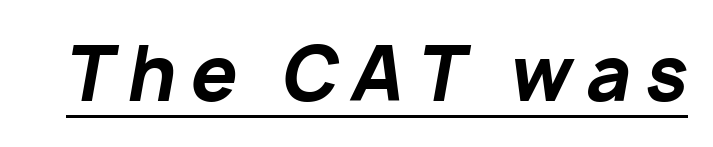
The image shows 74 px bold type, italic (leaning right); set underlined; low stroke contrast and a medium x-height.
